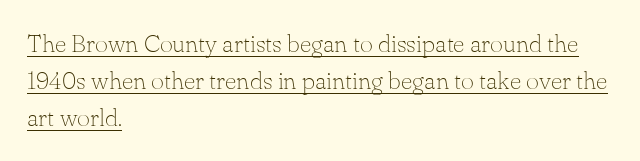
Q: Is the text bold? A: No.
Q: Is the text italic (slanted)? A: No, it is upright.
Q: Is the text underlined? A: Yes.
Q: How is the paragraph aligned? A: Left-aligned.
Q: Is the spacing between letters normal or unusually wide? A: Normal.
Q: Is the spacing between lines tight, normal or loose? A: Normal.
